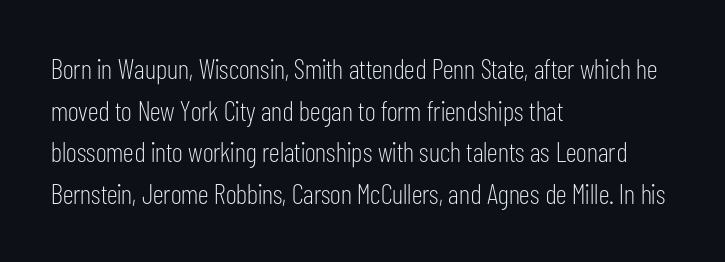
The image shows 28 px light, condensed sans-serif type, upright; set left-aligned, normal line spacing (1.49x), normal letter spacing, not underlined; low stroke contrast and a medium x-height.
